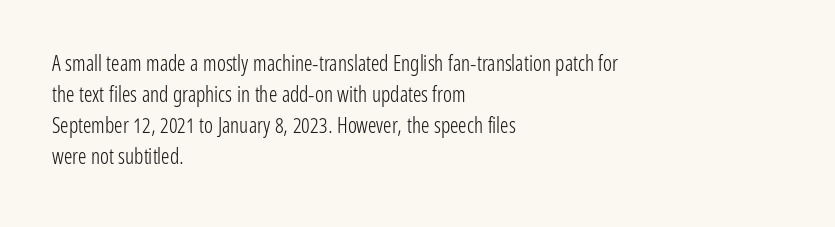
If you drew a line through each stem, it would be perfectly vertical. Leftover space on each line is placed entirely after the last word. The vertical gap from one line to the next is medium. The specimen omits any rule beneath the text block's lines.
